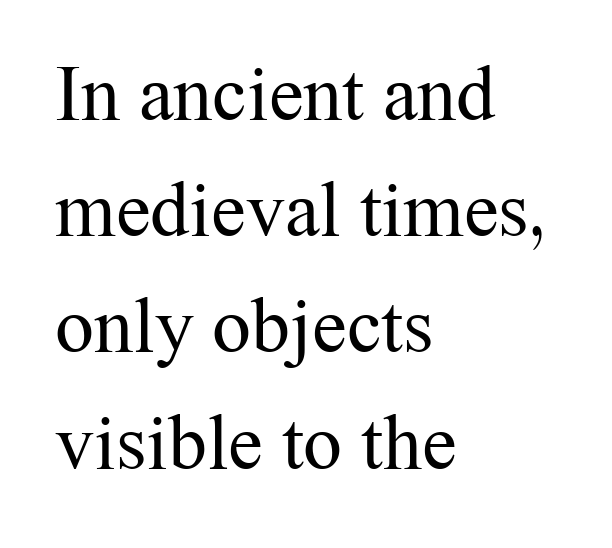
The image shows 78 px regular-weight serif type, upright; set left-aligned, normal line spacing (1.49x), normal letter spacing, not underlined; medium stroke contrast and a medium x-height.
